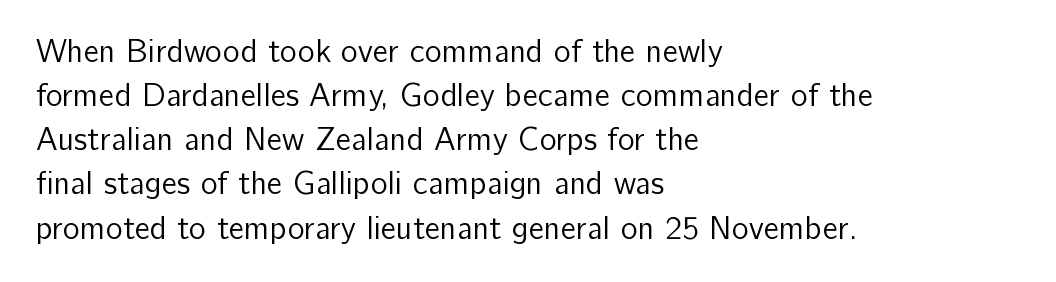
The image shows 32 px regular-weight sans-serif type, upright; set left-aligned, normal line spacing (1.38x), normal letter spacing, not underlined; low stroke contrast and a medium x-height.
